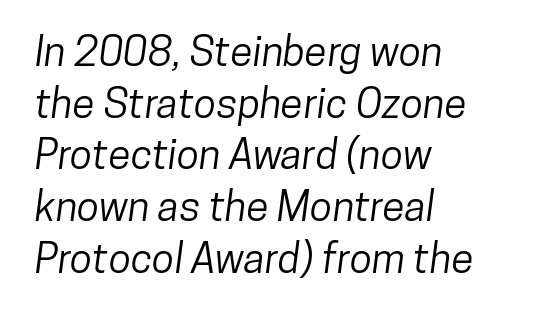
Q: Is the typeface a serif or a sans-serif typeface? A: Sans-serif.
Q: Is the text underlined? A: No.
Q: How is the paragraph aligned? A: Left-aligned.
Q: Is the spacing between letters normal or unusually wide? A: Normal.
Q: Is the spacing between lines tight, normal or loose? A: Normal.
Q: Width (condensed, normal, or wide)? A: Condensed.
Q: Stroke contrast? A: Low.
Q: x-height? A: Medium.
Q: Monospaced? A: No.
